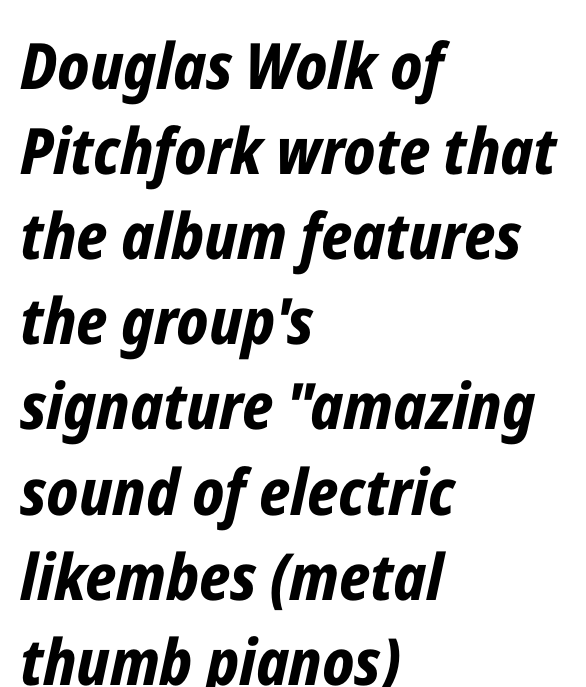
Q: Is the text bold? A: Yes.
Q: Is the text italic (slanted)? A: Yes, it leans right by about 12 degrees.
Q: Is the text underlined? A: No.
Q: How is the paragraph aligned? A: Left-aligned.
Q: Is the spacing between letters normal or unusually wide? A: Normal.
Q: Is the spacing between lines tight, normal or loose? A: Normal.
Q: Width (condensed, normal, or wide)? A: Condensed.
Q: Stroke contrast? A: Low.
Q: x-height? A: Medium.
Q: Monospaced? A: No.
